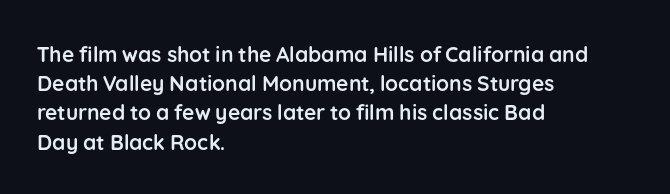
When letters stand straight like this, we call the style roman or upright. Line starts are locked; line ends wander. Quick note: underline off. Words appear dense and cohesive because spacing is normal. A normal amount of white space separates one row of letters from the next.
